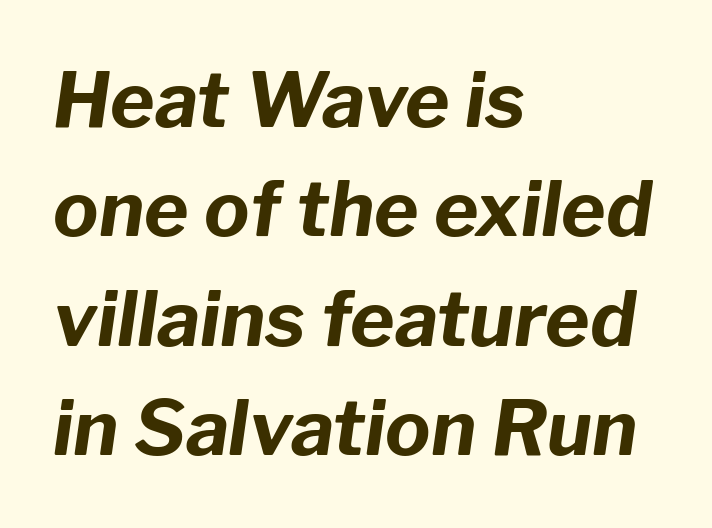
Here the designer chose a conventional face with non-uniform glyph widths. The letters sit at their default tracking, neither squeezed nor spread. Words float on clear page, feet unadorned. An italicized treatment has been applied to the whole sample. Notice how thick the strokes are: this is what a full bold looks like. This sample is left-justified, so line endings fall wherever the words run out.
